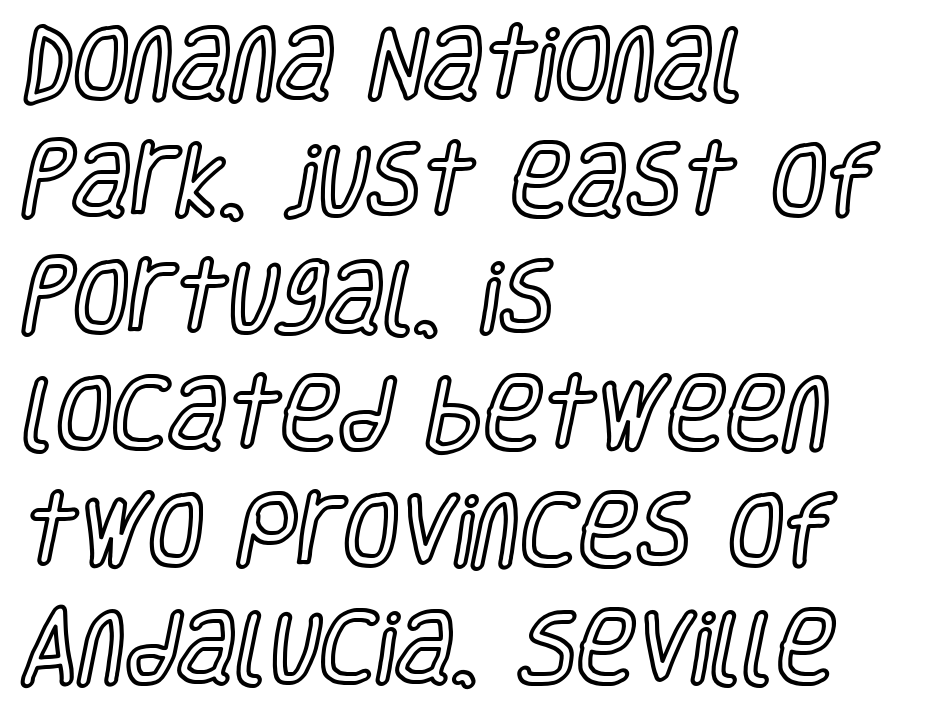
Q: Is the text italic (slanted)? A: Yes.
Q: Is the text underlined? A: No.
Q: How is the paragraph aligned? A: Left-aligned.
Q: Is the spacing between letters normal or unusually wide? A: Normal.
Q: Is the spacing between lines tight, normal or loose? A: Normal.
Q: Width (condensed, normal, or wide)? A: Condensed.
Q: x-height? A: Large.
Q: Monospaced? A: No.
